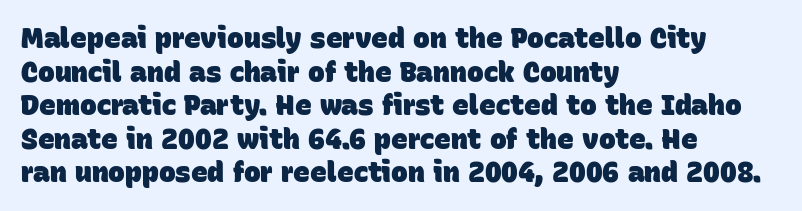
The image shows 28 px heavy sans-serif type; set left-aligned, line spacing 1.2x, normal letter spacing, not underlined; low stroke contrast and a large x-height.
